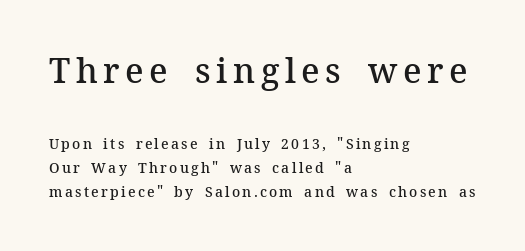
The image shows 34 px semibold serif type, upright; set left-aligned, line spacing 1.72x, not underlined; the first (top) block is 2.43x larger; medium stroke contrast and a medium x-height.
